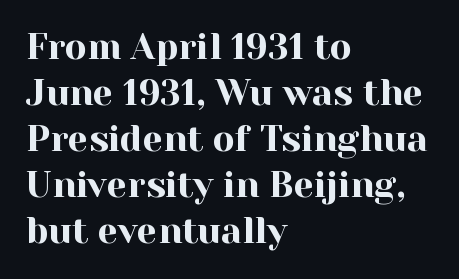
This sample has the flowing, uneven cadence of proportional lettering. In terms of letterform style, serifs are clearly present. A roman cut, with each character standing at attention. The gaps between neighbouring characters are ordinary and unremarkable. Anything drawn beneath the words? Only blank space. Every row of glyphs begins at an identical x-position on the left.
